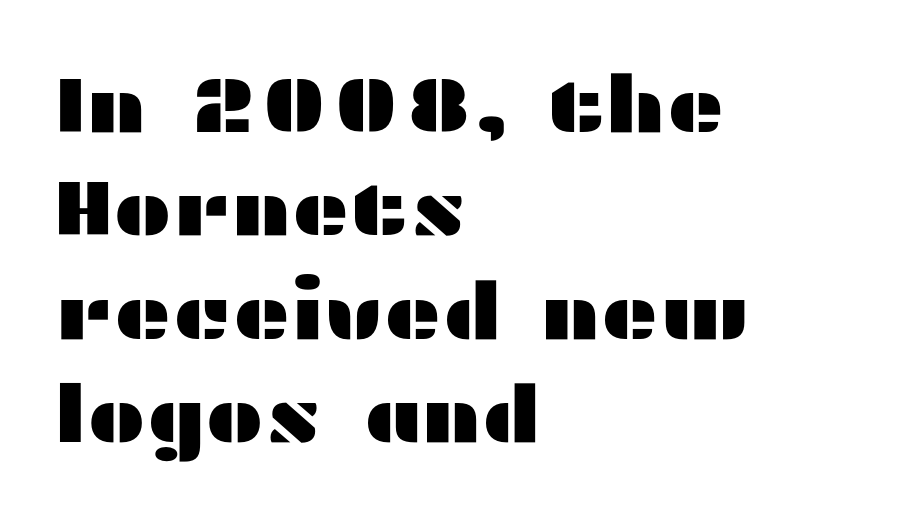
The line texture is even and compact thanks to regular tracking. Does the lettering tilt? It doesn't — this is upright. The compositor pushed each line to the left boundary. This sample has the flowing, uneven cadence of proportional lettering.
